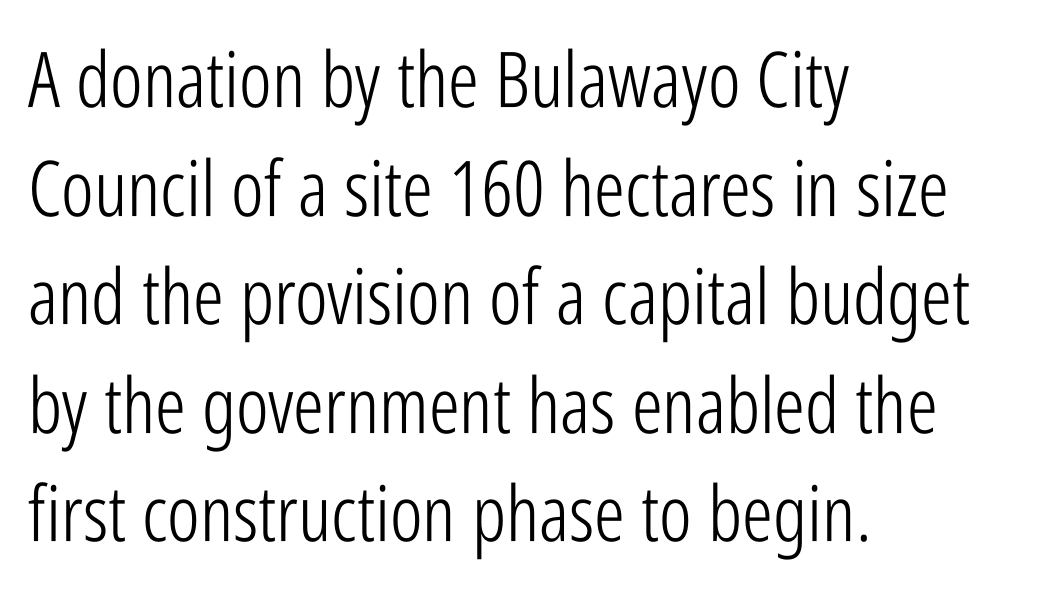
The image shows 77 px light, condensed sans-serif type, upright; set left-aligned, normal line spacing (1.41x), normal letter spacing, not underlined; low stroke contrast and a medium x-height.
